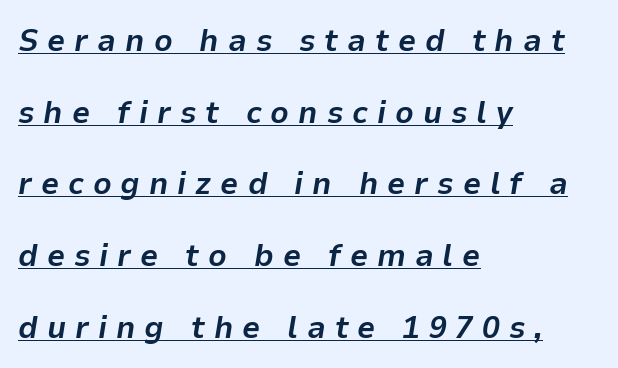
Q: Is the text bold? A: Yes.
Q: Is the text italic (slanted)? A: Yes, it leans right by about 9 degrees.
Q: Is the text underlined? A: Yes.
Q: How is the paragraph aligned? A: Left-aligned.
Q: Is the spacing between letters normal or unusually wide? A: Unusually wide.
Q: Is the spacing between lines tight, normal or loose? A: Loose.
Q: Width (condensed, normal, or wide)? A: Normal.
Q: Stroke contrast? A: Low.
Q: x-height? A: Medium.
Q: Monospaced? A: No.
